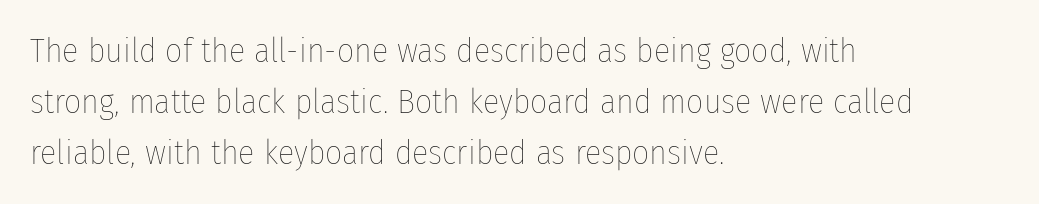
{"italic": "no", "bold": "no", "weight": "thin", "width": "condensed", "stroke_contrast": "low", "x_height": "medium", "monospaced": "no", "underline": "no", "align": "left", "line_spacing": "normal", "line_spacing_ratio": 1.5, "letter_spacing": "normal", "letter_spacing_em": 0.0, "glyph_px": 34}
